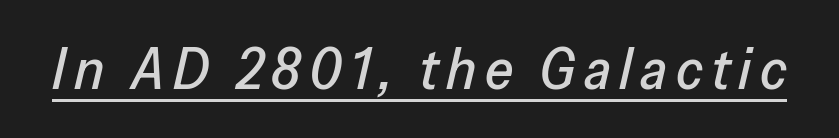
{"italic": "yes", "lean": "right", "slant_degrees": 13, "width": "normal", "stroke_contrast": "low", "x_height": "medium", "monospaced": "no", "underline": "yes", "glyph_px": 58}
